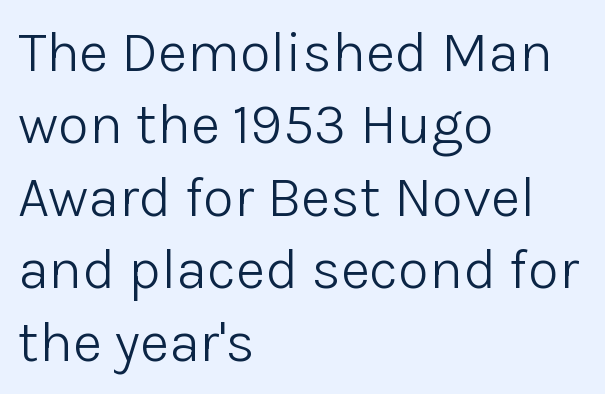
The image shows 57 px light sans-serif type, upright; set left-aligned, normal line spacing (1.27x), normal letter spacing, not underlined; low stroke contrast and a medium x-height.
